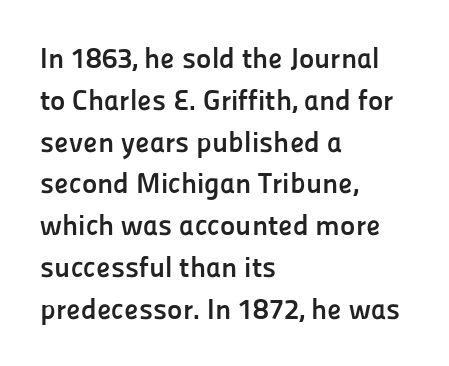
{"serif": "no", "italic": "no", "bold": "yes", "weight": "semibold", "width": "normal", "stroke_contrast": "low", "x_height": "medium", "monospaced": "no", "underline": "no", "align": "left", "line_spacing": "normal", "line_spacing_ratio": 1.44, "letter_spacing": "normal", "letter_spacing_em": 0.0, "glyph_px": 29}
